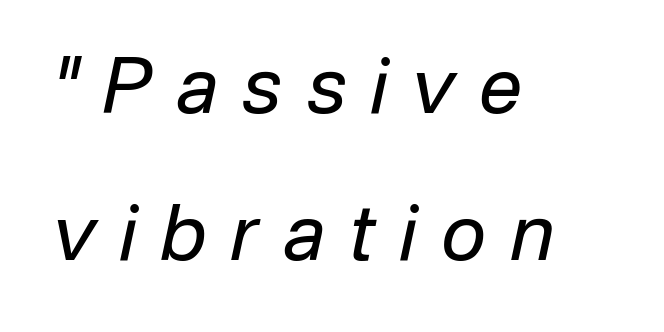
{"italic": "yes", "lean": "right", "slant_degrees": 12, "bold": "no", "weight": "regular", "width": "normal", "stroke_contrast": "low", "x_height": "medium", "monospaced": "no", "underline": "no", "align": "left", "line_spacing": "loose", "line_spacing_ratio": 1.91, "letter_spacing": "wide", "letter_spacing_em": 0.32, "glyph_px": 77}
